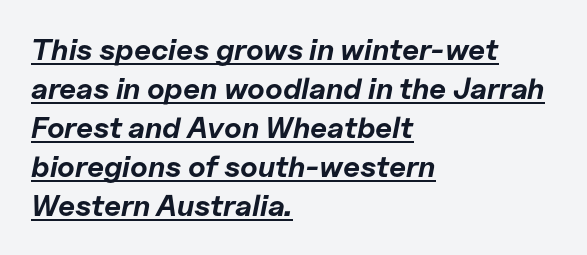
{"italic": "yes", "lean": "right", "slant_degrees": 11, "bold": "yes", "weight": "bold", "width": "normal", "stroke_contrast": "low", "x_height": "medium", "monospaced": "no", "underline": "yes", "align": "left", "line_spacing": "normal", "line_spacing_ratio": 1.3, "letter_spacing": "normal", "letter_spacing_em": 0.0, "glyph_px": 30}
